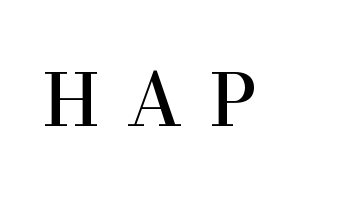
Q: Is the text italic (slanted)? A: No, it is upright.
Q: Is the typeface a serif or a sans-serif typeface? A: Serif.
Q: Is the text underlined? A: No.
Q: Is the spacing between letters normal or unusually wide? A: Unusually wide.
Q: Width (condensed, normal, or wide)? A: Normal.
Q: Stroke contrast? A: High.
Q: x-height? A: Small.
Q: Monospaced? A: No.
